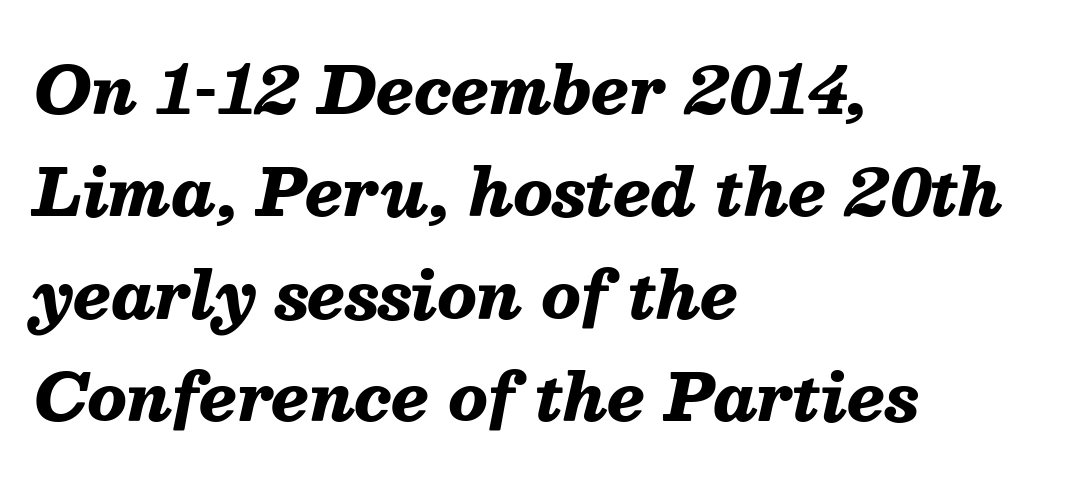
The glyphs have the mass of a bold cut. The foot of each line stays bare and open. Each letter keeps its own natural width here, so spacing adapts to shape. Rendered with sloped, italic letterforms. How are the letters spaced? Ordinarily, with no added tracking.
